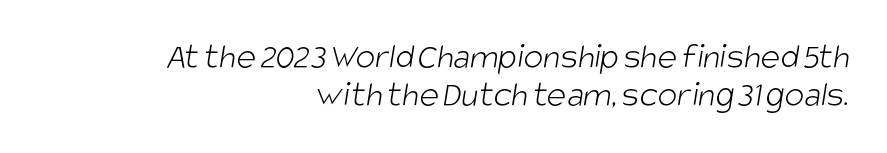
Q: Is the text bold? A: No.
Q: Is the typeface a serif or a sans-serif typeface? A: Sans-serif.
Q: Is the text underlined? A: No.
Q: How is the paragraph aligned? A: Right-aligned.
Q: Is the spacing between letters normal or unusually wide? A: Normal.
Q: Is the spacing between lines tight, normal or loose? A: Tight.
Q: Width (condensed, normal, or wide)? A: Condensed.
Q: Stroke contrast? A: Low.
Q: x-height? A: Large.
Q: Monospaced? A: No.
